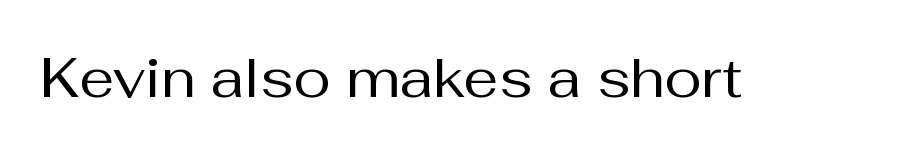
This is sans-serif lettering, the kind often seen on screens and signage. Each letter keeps its own natural width here, so spacing adapts to shape. The type is set solid horizontally, with unmodified tracking. Rule under the text: the space is simply empty.
